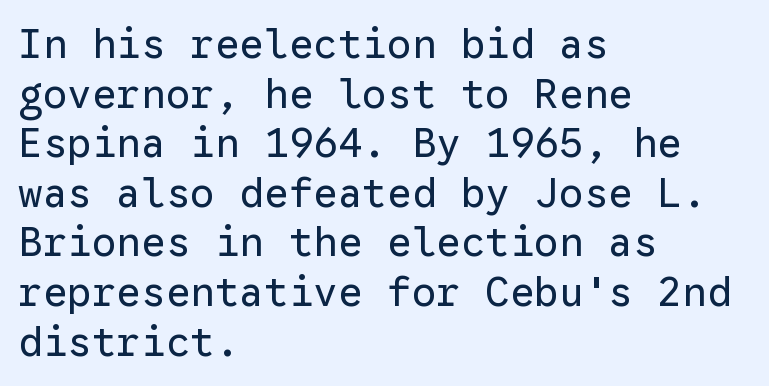
{"serif": "no", "italic": "no", "bold": "no", "weight": "regular", "width": "normal", "stroke_contrast": "low", "x_height": "medium", "monospaced": "yes", "underline": "no", "align": "left", "line_spacing_ratio": 1.21, "letter_spacing": "normal", "letter_spacing_em": 0.0, "glyph_px": 41}
